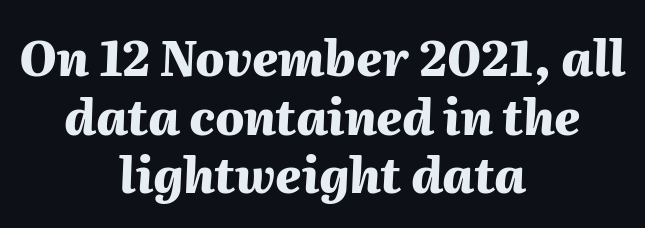
The string is rendered with underlining switched off. Reading down the block, each line starts at a different indent, mirrored at its end. These lines were composed using italics. Heavy, bold letterforms.
